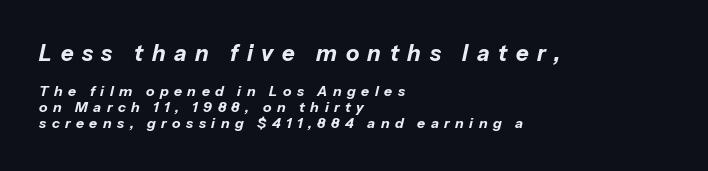
The image shows 22 px bold type, italic (leaning right); set left-aligned, tight line spacing (1.14x), unusually wide letter spacing (+0.39 em), not underlined; the first (top) block is 1.57x larger.
